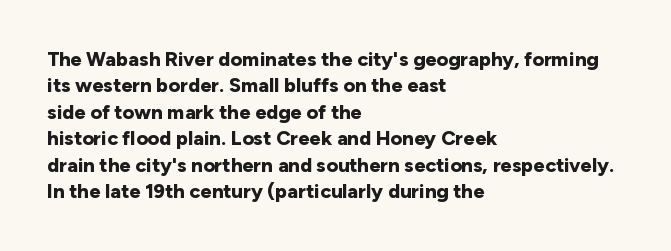
Q: Is the text bold? A: Yes.
Q: Is the text italic (slanted)? A: No, it is upright.
Q: Is the text underlined? A: No.
Q: How is the paragraph aligned? A: Left-aligned.
Q: Is the spacing between letters normal or unusually wide? A: Normal.
Q: Is the spacing between lines tight, normal or loose? A: Normal.
